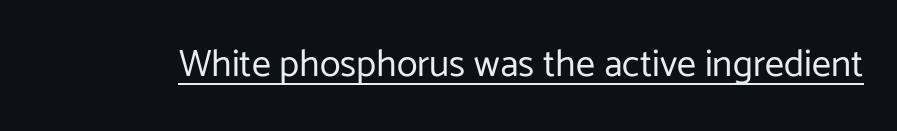
Check the space under the baseline: a stroke is drawn there. The face used here is proportionally spaced, like ordinary book or web type. The specimen reads as upright at a glance. The font is comparable to plain body text, perhaps lighter. The passage shown has conventional tracking throughout. Look at the bottom of the vertical strokes: they stop flat, with no serifs.
